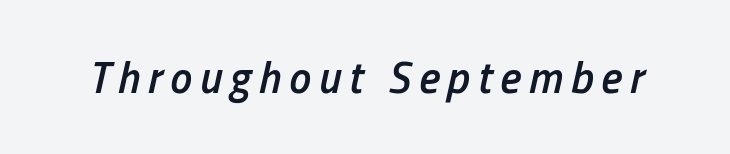
Q: Is the text bold? A: Semi-bold.
Q: Is the text italic (slanted)? A: Yes, it leans right by about 13 degrees.
Q: Is the text underlined? A: No.
Q: Width (condensed, normal, or wide)? A: Condensed.
Q: Stroke contrast? A: Low.
Q: x-height? A: Medium.
Q: Monospaced? A: No.
